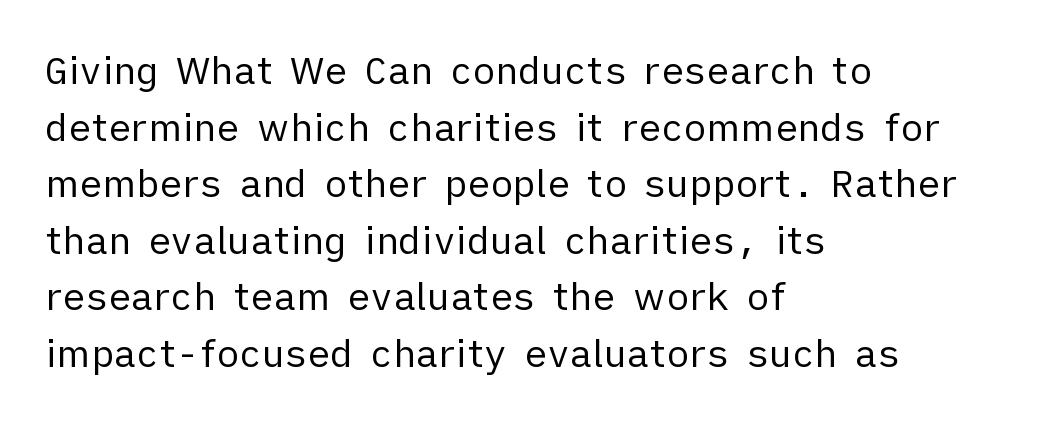
The image shows 38 px regular-weight sans-serif type, upright; set left-aligned, normal line spacing (1.49x), normal letter spacing, not underlined; low stroke contrast and a medium x-height.
